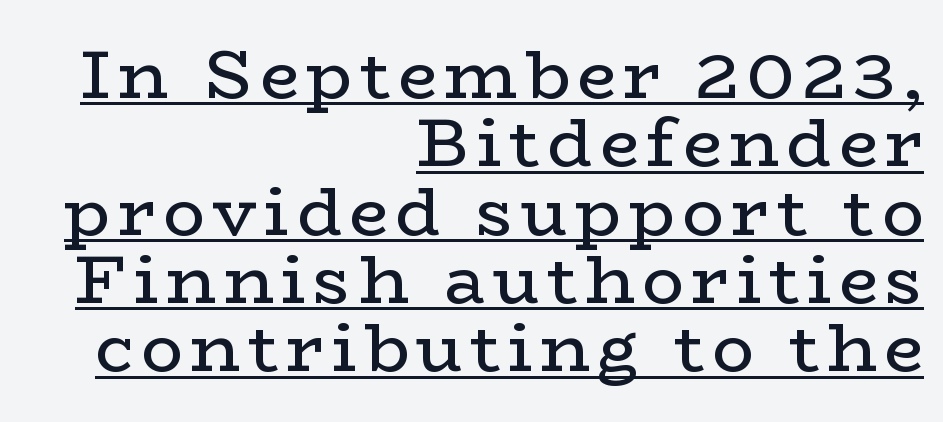
The image shows 69 px regular-weight, wide serif type, upright; set right-aligned, tight line spacing (0.99x), underlined; low stroke contrast and a medium x-height.
